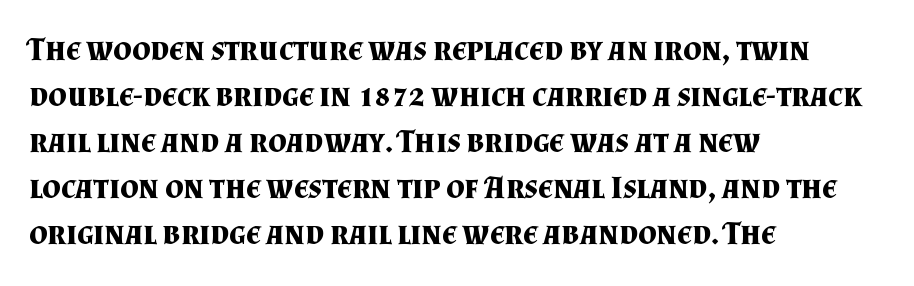
Q: Is the text bold? A: Yes.
Q: Is the text italic (slanted)? A: No, it is upright.
Q: Is the typeface a serif or a sans-serif typeface? A: Serif.
Q: Is the text underlined? A: No.
Q: How is the paragraph aligned? A: Left-aligned.
Q: Is the spacing between letters normal or unusually wide? A: Normal.
Q: Is the spacing between lines tight, normal or loose? A: Normal.
Q: Width (condensed, normal, or wide)? A: Normal.
Q: Stroke contrast? A: Medium.
Q: x-height? A: Small.
Q: Monospaced? A: No.
